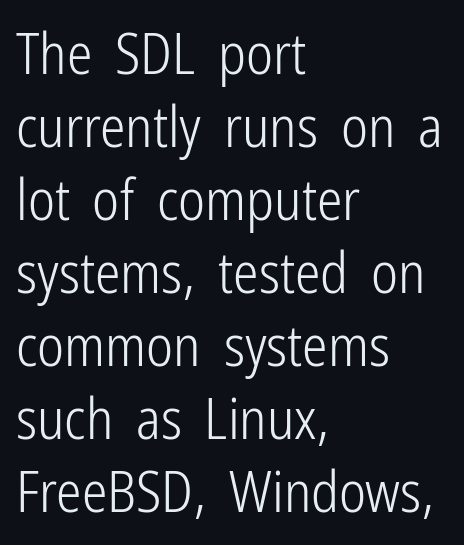
How would I describe the line gaps? Plain and ordinary. Look at the tracking — it's just the regular setting, nothing added. The passage shown is typed in a proportional face where columns would drift. A quiet, ordinary-to-light weight characterises the typeface.
